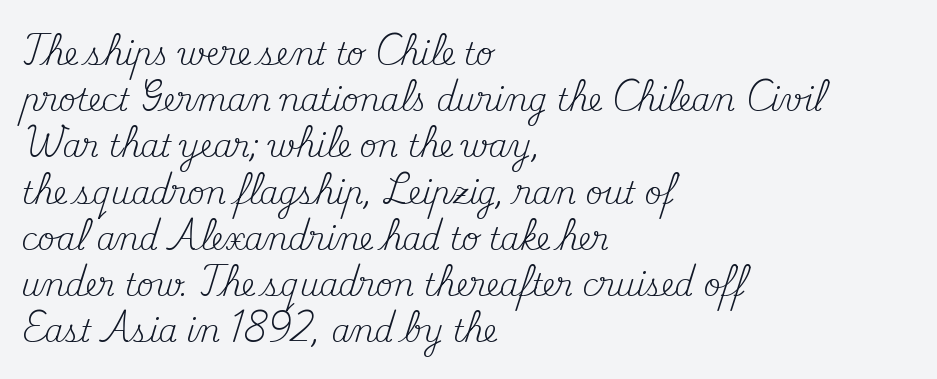
{"serif": "yes", "bold": "no", "weight": "regular", "width": "normal", "stroke_contrast": "medium", "x_height": "small", "monospaced": "no", "underline": "no", "align": "left", "line_spacing": "normal", "line_spacing_ratio": 1.54, "letter_spacing": "normal", "letter_spacing_em": 0.0, "glyph_px": 30}
